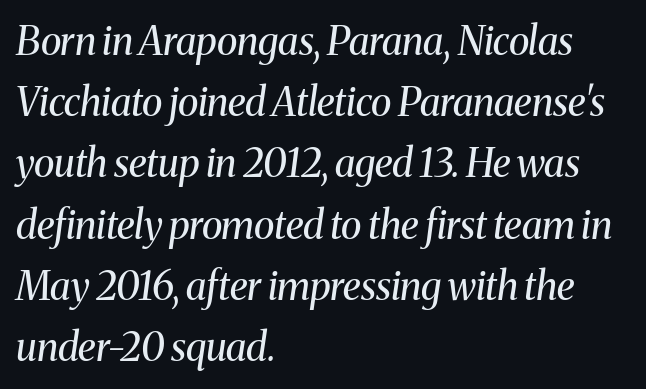
Q: Is the text bold? A: No.
Q: Is the text italic (slanted)? A: Yes, it leans right by about 8 degrees.
Q: Is the typeface a serif or a sans-serif typeface? A: Serif.
Q: Is the text underlined? A: No.
Q: How is the paragraph aligned? A: Left-aligned.
Q: Is the spacing between letters normal or unusually wide? A: Normal.
Q: Is the spacing between lines tight, normal or loose? A: Normal.
Q: Width (condensed, normal, or wide)? A: Normal.
Q: Stroke contrast? A: Medium.
Q: x-height? A: Medium.
Q: Monospaced? A: No.
